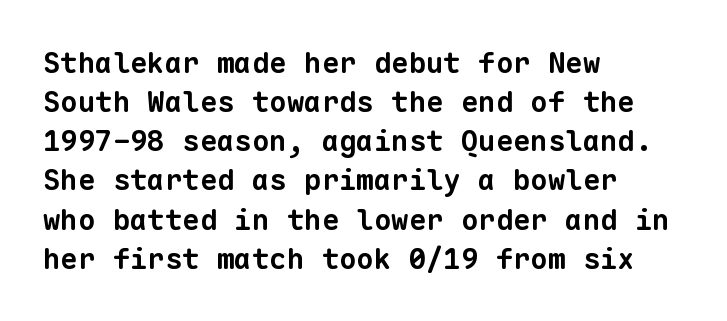
The image shows 29 px bold sans-serif type, monospaced; set left-aligned, normal line spacing (1.35x), normal letter spacing, not underlined; low stroke contrast and a medium x-height.
